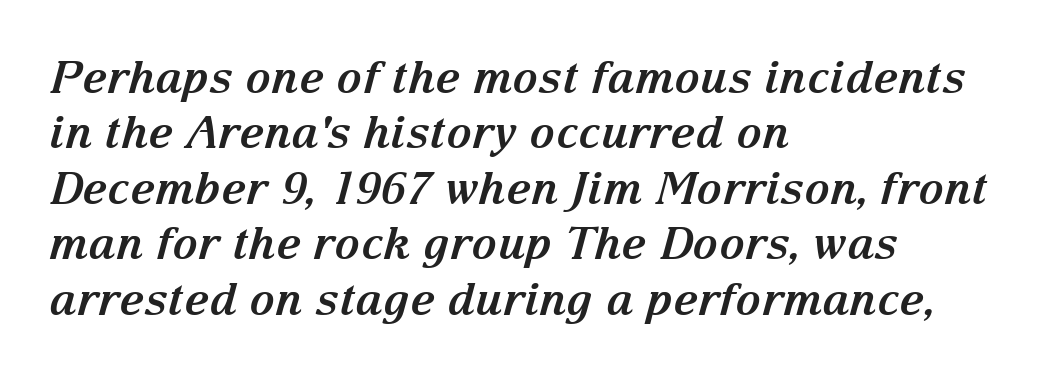
{"serif": "yes", "italic": "yes", "lean": "right", "slant_degrees": 15, "bold": "yes", "weight": "bold", "width": "normal", "stroke_contrast": "medium", "x_height": "medium", "monospaced": "no", "underline": "no", "align": "left", "line_spacing": "normal", "line_spacing_ratio": 1.26, "letter_spacing": "normal", "letter_spacing_em": 0.0, "glyph_px": 44}
